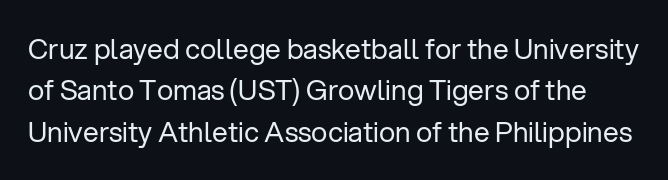
Q: Is the text bold? A: No.
Q: Is the text italic (slanted)? A: No, it is upright.
Q: Is the typeface a serif or a sans-serif typeface? A: Sans-serif.
Q: Is the text underlined? A: No.
Q: Is the spacing between letters normal or unusually wide? A: Normal.
Q: Is the spacing between lines tight, normal or loose? A: Normal.
Q: Width (condensed, normal, or wide)? A: Normal.
Q: Stroke contrast? A: Low.
Q: x-height? A: Medium.
Q: Monospaced? A: No.
